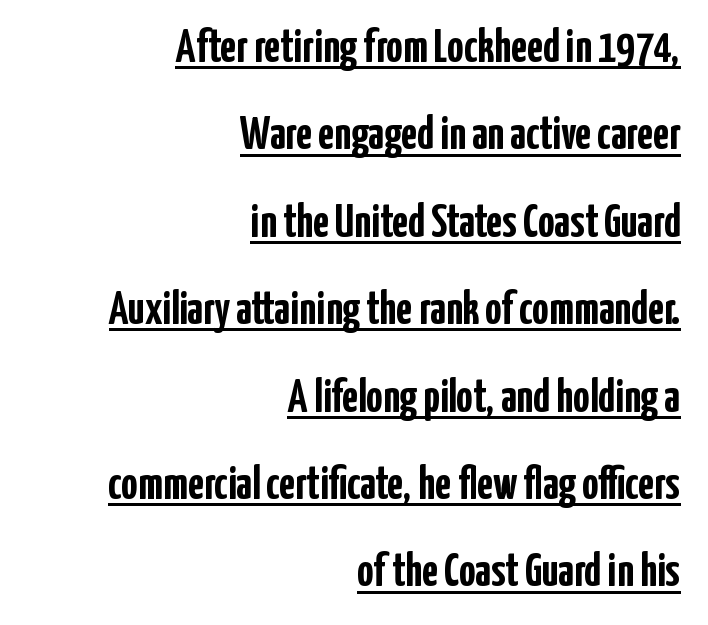
There is no visible air inserted between adjacent glyphs. Proportional: the letters do not fall into vertical columns. Style check: upright. Loosely led — the rows are spread out.
